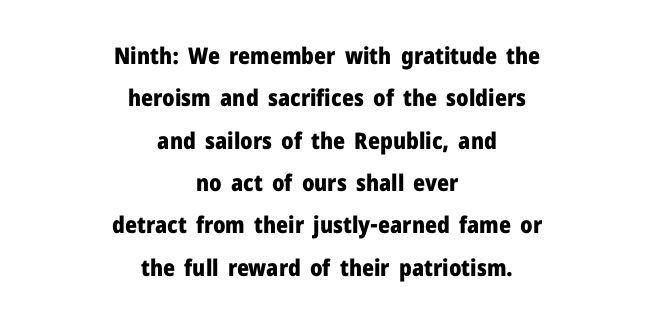
Bold? Absolutely — the strokes are thick and heavy. Words appear dense and cohesive because spacing is normal. The space beneath each line is pristine and unruled. These lines stack symmetrically, like a column narrowing and widening about its center. Every stem runs plumb, perpendicular to the baseline.
